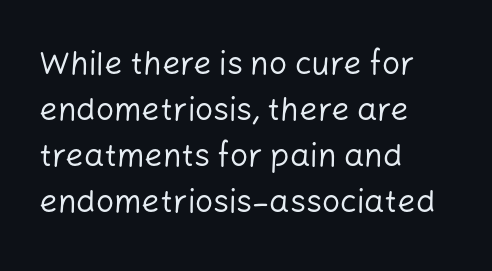
The image shows 32 px regular-weight sans-serif type, upright; set left-aligned, normal line spacing (1.44x), normal letter spacing, not underlined; low stroke contrast and a medium x-height.
